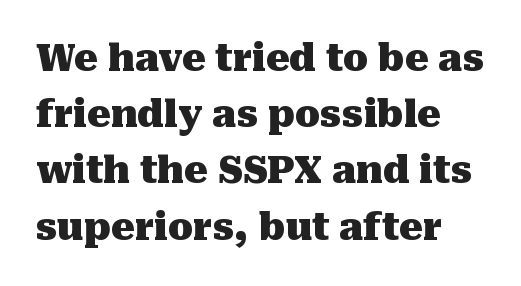
The image shows 37 px heavy serif type, upright; set normal line spacing (1.52x), normal letter spacing, not underlined; medium stroke contrast and a medium x-height.
